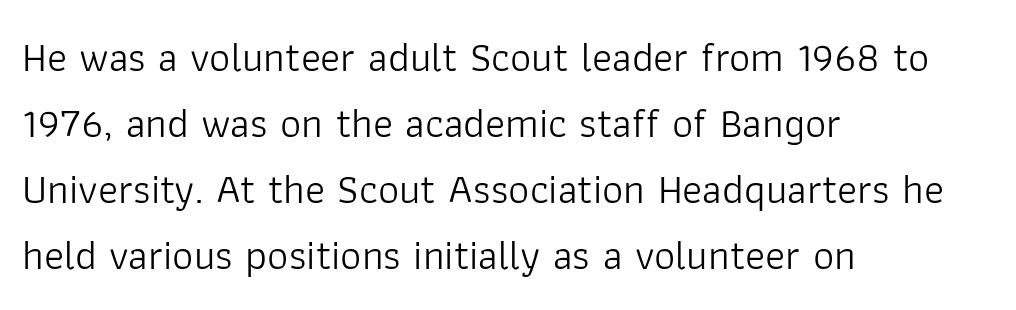
Q: Is the text bold? A: No.
Q: Is the text italic (slanted)? A: No, it is upright.
Q: Is the typeface a serif or a sans-serif typeface? A: Sans-serif.
Q: Is the text underlined? A: No.
Q: How is the paragraph aligned? A: Left-aligned.
Q: Is the spacing between letters normal or unusually wide? A: Normal.
Q: Is the spacing between lines tight, normal or loose? A: Normal.
Q: Width (condensed, normal, or wide)? A: Normal.
Q: Stroke contrast? A: Low.
Q: x-height? A: Medium.
Q: Monospaced? A: No.
